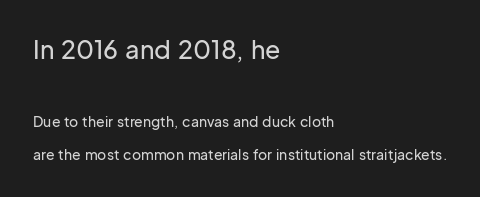
Q: Is the text italic (slanted)? A: No, it is upright.
Q: Is the text underlined? A: No.
Q: How is the paragraph aligned? A: Left-aligned.
Q: Is the spacing between letters normal or unusually wide? A: Normal.
Q: Is the spacing between lines tight, normal or loose? A: Loose.
Q: Which block of text is set in a larger size, the first (top) or the second (bottom)? A: The first (top) one.
